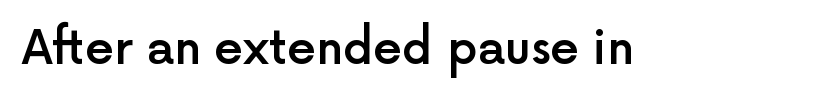
The image shows 46 px semibold sans-serif type, upright; set normal letter spacing, not underlined; a medium x-height.
